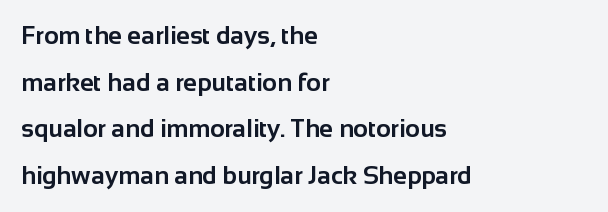
Each word holds together tightly as a unit, with standard inter-letter gaps. This rendering uses left alignment, leaving the right contour irregular. The glyphs are unaccompanied by any horizontal stroke below them. This is heavy type, rendered in bold.
